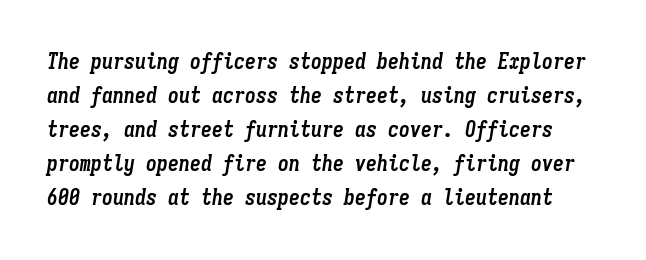
These lines keep a tight, regular rhythm from letter to letter. The baseline area is clear. Slant detected: the letters are inclined. Set as a true bold cut, around the 700 mark.
